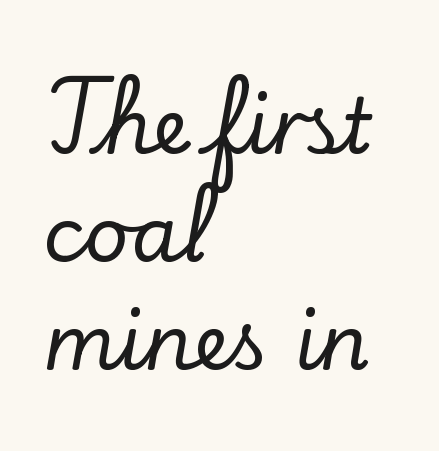
{"serif": "yes", "width": "normal", "stroke_contrast": "low", "x_height": "small", "monospaced": "no", "underline": "no", "align": "left", "line_spacing": "normal", "line_spacing_ratio": 1.4, "letter_spacing": "normal", "letter_spacing_em": 0.0, "glyph_px": 77}
